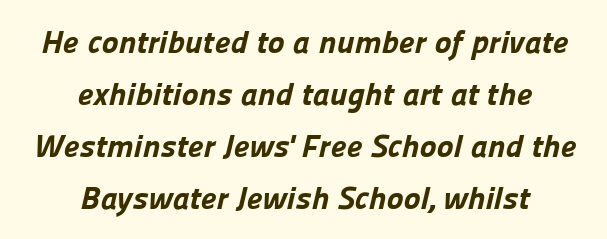
The image shows 32 px bold sans-serif type; set centered, normal line spacing (1.62x), normal letter spacing, not underlined; low stroke contrast and a medium x-height.
